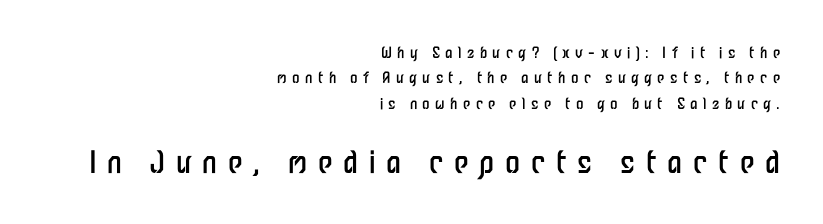
{"serif": "no", "italic": "no", "bold": "no", "weight": "regular", "width": "condensed", "stroke_contrast": "low", "x_height": "medium", "monospaced": "no", "underline": "no", "align": "right", "line_spacing": "normal", "line_spacing_ratio": 1.7, "letter_spacing": "wide", "letter_spacing_em": 0.36, "larger_block": "second", "size_ratio": 2.0, "glyph_px": 30}
